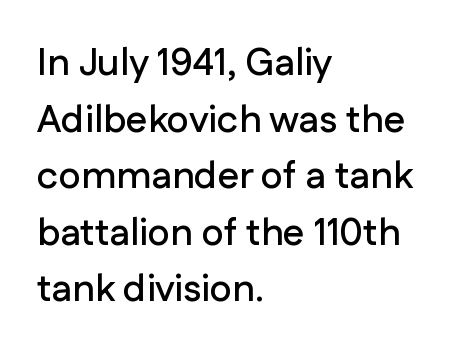
The image shows 38 px sans-serif type, upright; set left-aligned, normal line spacing (1.49x), normal letter spacing, not underlined; low stroke contrast and a medium x-height.
